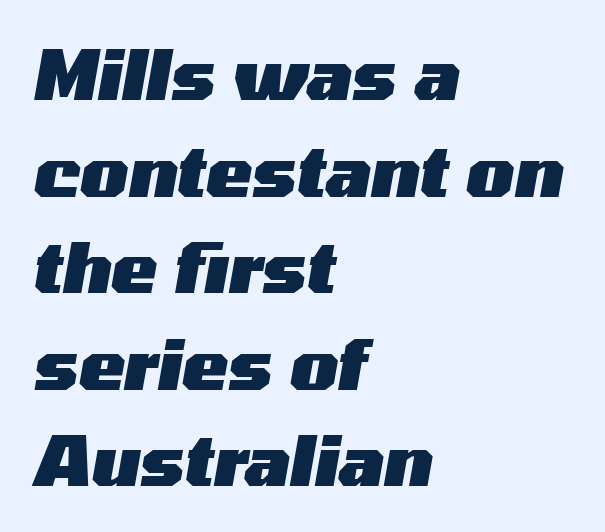
A typesetter would call this proportional, since set widths differ per character. If you drew a ruler down the left edge, every line would touch it. These lines sit exactly where default settings would place them. Compared with an ordinary text face, these strokes are far heavier — a full bold.
